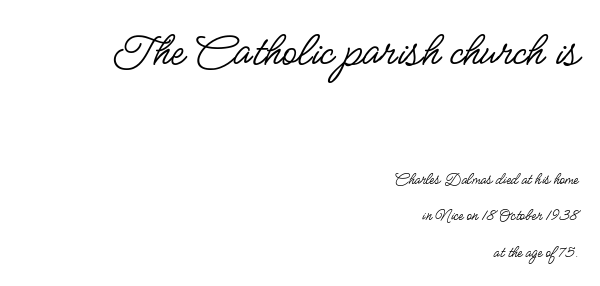
Serif or sans? Sans — the stroke terminals are bare. Rows of type keep a wide berth in the vertical direction. These two chunks differ in scale, with the top chunk taking the larger measure. Counters stay open thanks to moderate or lighter strokes. The face used here is proportionally spaced, like ordinary book or web type. No extra tracking has been applied to these lines.
